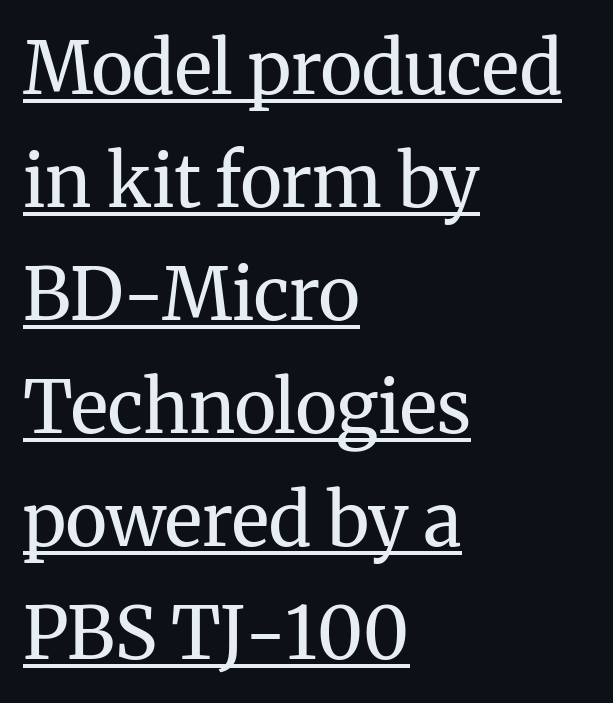
The letters carry serifs — small finishing strokes at the ends of their stems. The weight would be labelled regular, book, light, or lighter still. Teacher's note: observe the even left margin — that is flush-left alignment. The letters stand straight up with perfectly vertical stems. Decoration check: the copy is underlined.
